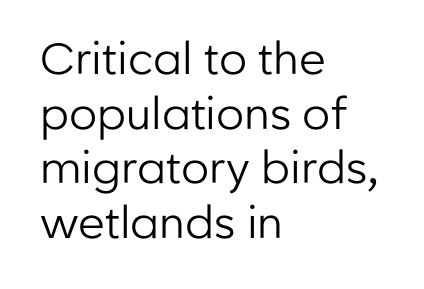
{"serif": "no", "italic": "no", "bold": "no", "weight": "regular", "width": "normal", "stroke_contrast": "low", "x_height": "medium", "monospaced": "no", "underline": "no", "align": "left", "line_spacing_ratio": 1.24, "letter_spacing": "normal", "letter_spacing_em": 0.0, "glyph_px": 44}
